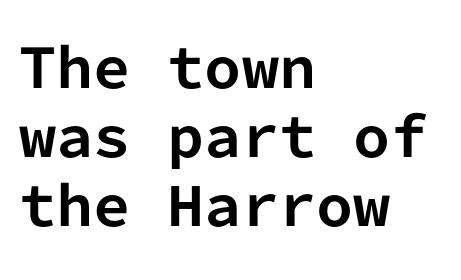
The area under the type is left untouched. The rendering uses typewriter-style spacing with identical character cells. How would I describe the line gaps? Plain and ordinary. The font is running at its bold setting. A typesetter would label this face a sans.
